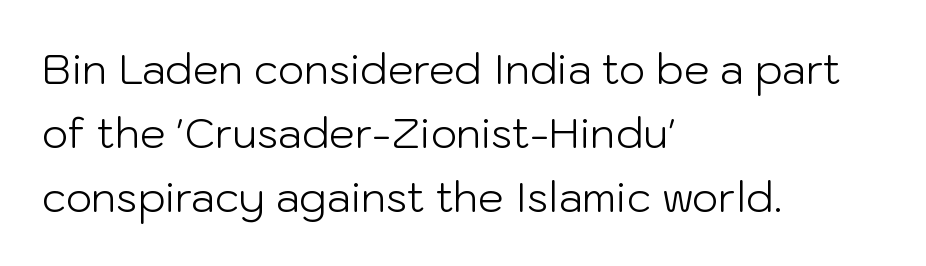
{"serif": "no", "italic": "no", "bold": "no", "weight": "light", "width": "normal", "stroke_contrast": "low", "x_height": "medium", "monospaced": "no", "underline": "no", "align": "left", "line_spacing": "normal", "line_spacing_ratio": 1.56, "letter_spacing": "normal", "letter_spacing_em": 0.0, "glyph_px": 41}
